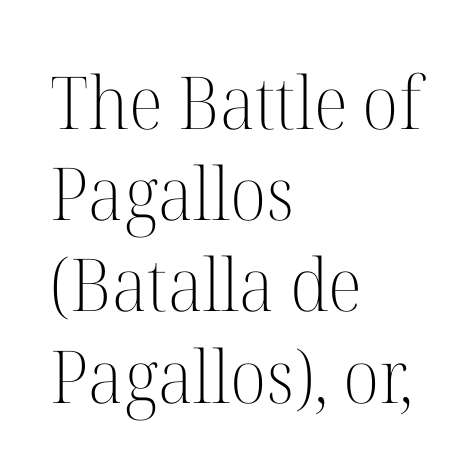
Q: Is the text bold? A: No.
Q: Is the text italic (slanted)? A: No, it is upright.
Q: Is the typeface a serif or a sans-serif typeface? A: Serif.
Q: Is the text underlined? A: No.
Q: How is the paragraph aligned? A: Left-aligned.
Q: Is the spacing between letters normal or unusually wide? A: Normal.
Q: Is the spacing between lines tight, normal or loose? A: Normal.
Q: Width (condensed, normal, or wide)? A: Normal.
Q: Stroke contrast? A: High.
Q: x-height? A: Medium.
Q: Monospaced? A: No.
